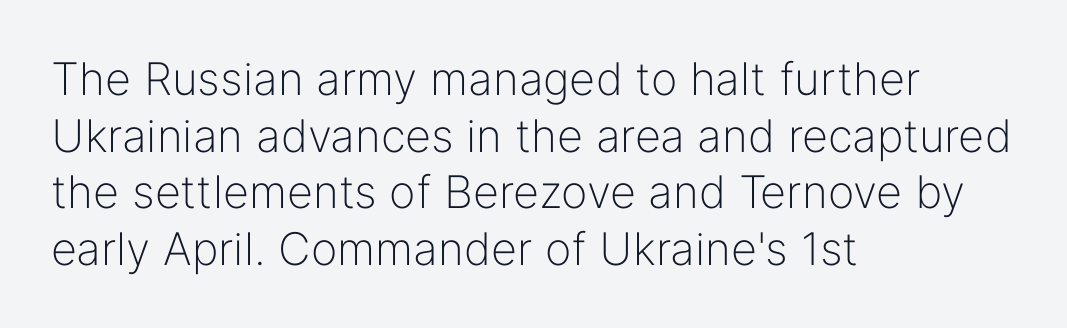
{"serif": "no", "italic": "no", "bold": "no", "weight": "light", "width": "normal", "stroke_contrast": "low", "x_height": "medium", "monospaced": "no", "underline": "no", "align": "left", "line_spacing": "normal", "line_spacing_ratio": 1.26, "letter_spacing": "normal", "letter_spacing_em": 0.0, "glyph_px": 45}
